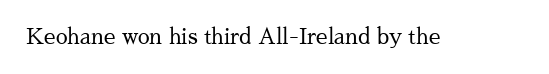
{"italic": "no", "bold": "no", "underline": "no", "letter_spacing": "normal", "letter_spacing_em": 0.0, "glyph_px": 21}
